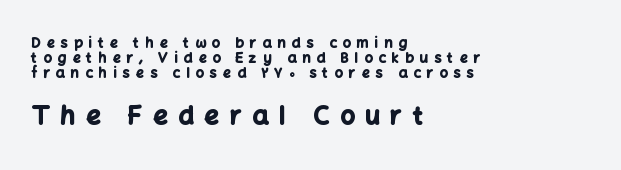
Is the letter spacing exaggerated? Yes — the characters are pushed far apart. Characters remain perfectly vertical along every line. This is heavy type, rendered in bold. Baseline-to-baseline distance is barely more than the letter height.
